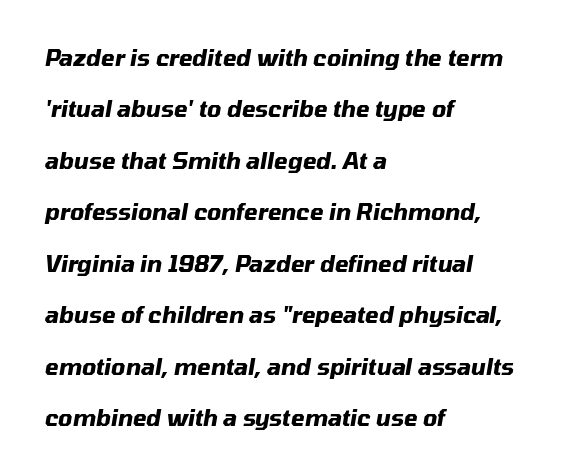
{"italic": "yes", "lean": "right", "slant_degrees": 10, "bold": "yes", "underline": "no", "align": "left", "line_spacing": "loose", "line_spacing_ratio": 2.34, "letter_spacing": "normal", "letter_spacing_em": 0.0, "glyph_px": 22}
